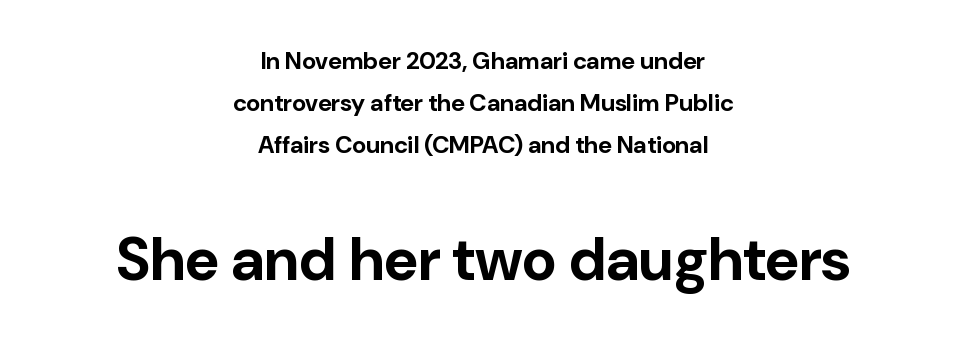
Bold? Absolutely — the strokes are thick and heavy. This rendering uses center alignment, leaving both contours irregular but symmetric. Spacing verdict: proportional, widths tailored to each character. Underlining? Definitely not there. Size contrast runs from small at the top to large at the bottom. This sample uses an upright cut, with every glyph sitting square on the baseline.
